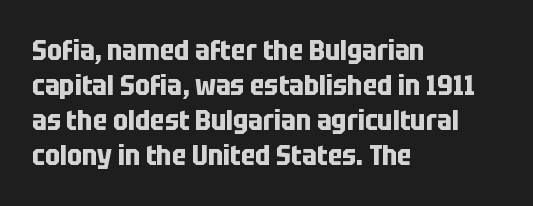
The image shows 28 px bold, condensed sans-serif type, upright; set left-aligned, normal line spacing (1.25x), normal letter spacing, not underlined; low stroke contrast and a large x-height.
